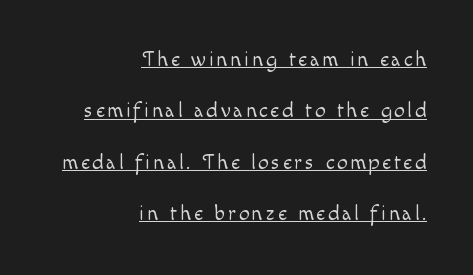
{"italic": "no", "bold": "no", "underline": "yes", "align": "right", "line_spacing": "loose", "line_spacing_ratio": 2.45, "glyph_px": 21}
